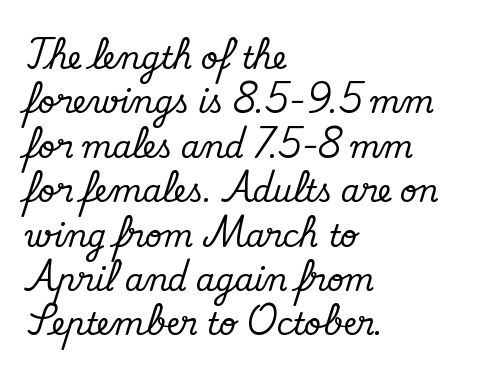
The image shows 30 px serif type; set left-aligned, normal line spacing (1.48x), normal letter spacing, not underlined; medium stroke contrast and a small x-height.
